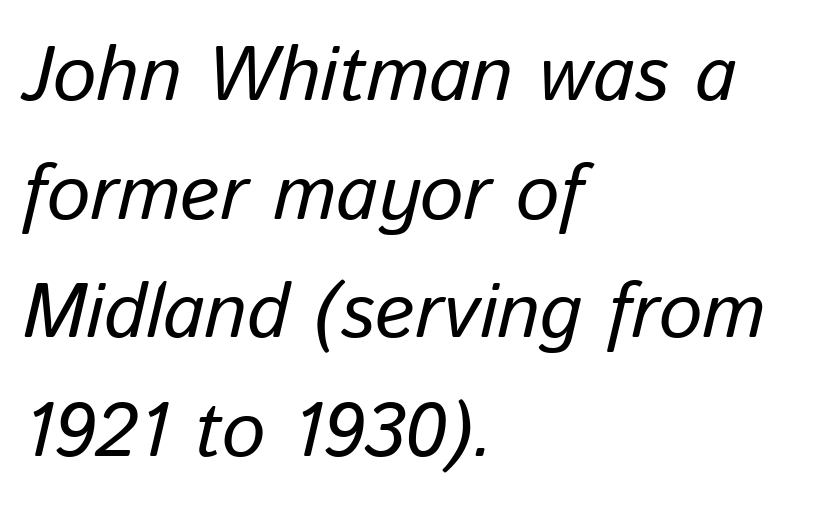
Layout note: lines flush left. Slanted lettering throughout. What's the leading like? Ordinary, nothing unusual. The horizontal fit of the characters is conventional and even.
